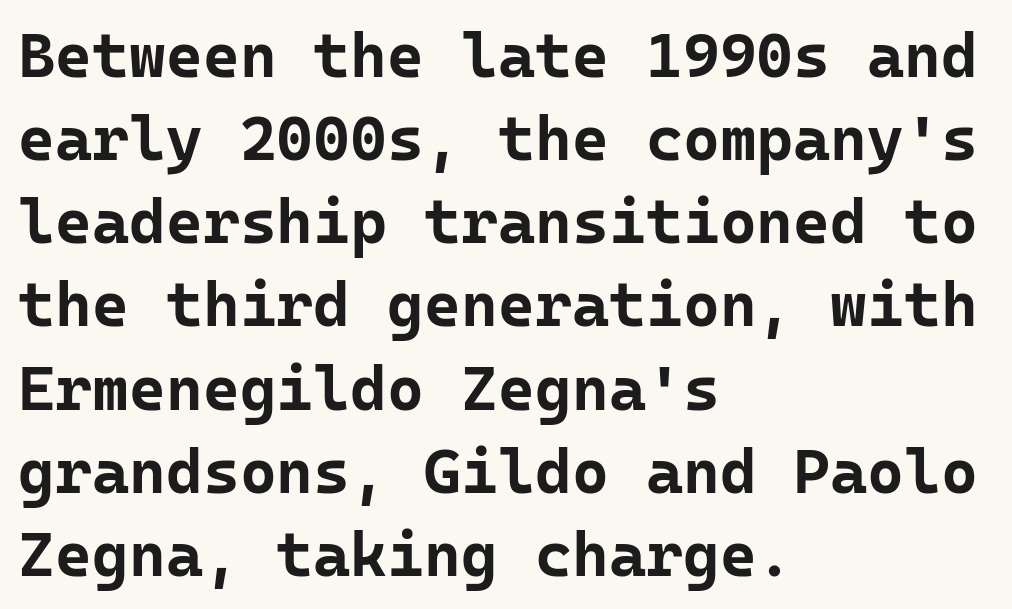
The typesetter chose a ragged-right arrangement here. Italic? Not at all — the glyphs are vertical. Summary of vertical rhythm: regular, with standard interline spacing. Pretty heavy lettering here — definitely bold.
